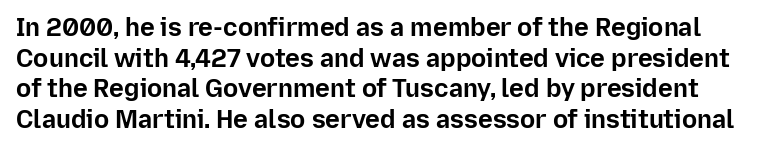
Q: Is the text bold? A: Yes.
Q: Is the text italic (slanted)? A: No, it is upright.
Q: Is the text underlined? A: No.
Q: Is the spacing between letters normal or unusually wide? A: Normal.
